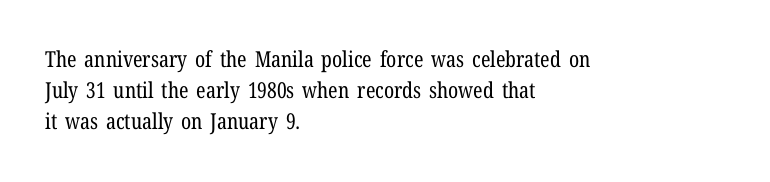
The image shows 22 px text type, upright; set left-aligned, normal line spacing (1.41x), normal letter spacing, not underlined.
